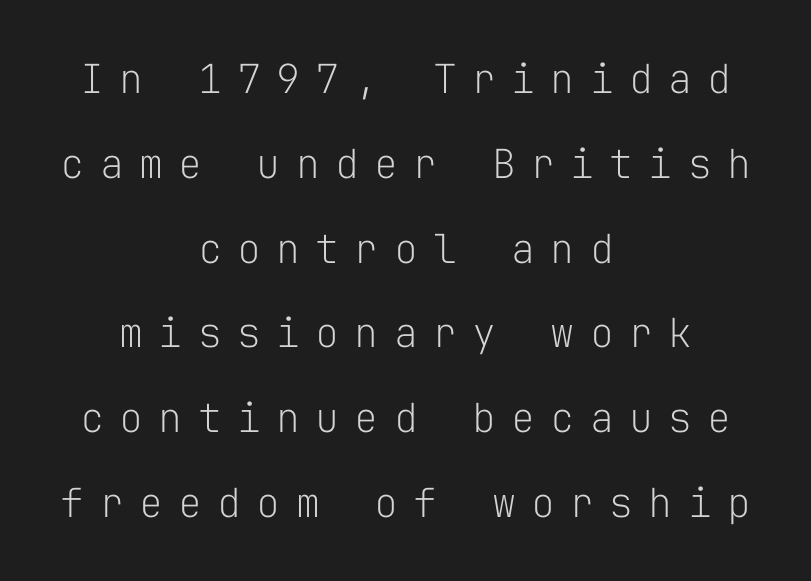
Q: Is the text bold? A: No.
Q: Is the text italic (slanted)? A: No, it is upright.
Q: Is the typeface a serif or a sans-serif typeface? A: Sans-serif.
Q: Is the text underlined? A: No.
Q: How is the paragraph aligned? A: Centered.
Q: Is the spacing between letters normal or unusually wide? A: Unusually wide.
Q: Is the spacing between lines tight, normal or loose? A: Loose.
Q: Width (condensed, normal, or wide)? A: Normal.
Q: Stroke contrast? A: Low.
Q: x-height? A: Medium.
Q: Monospaced? A: Yes.
